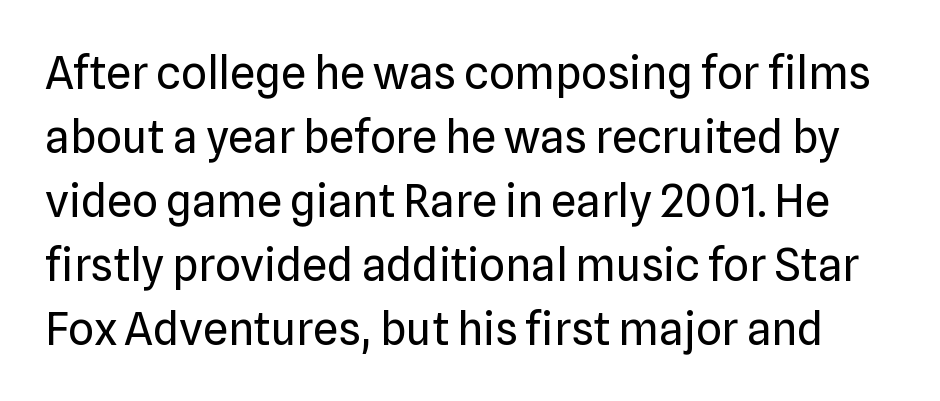
{"serif": "no", "italic": "no", "bold": "no", "weight": "regular", "width": "normal", "stroke_contrast": "low", "x_height": "medium", "monospaced": "no", "underline": "no", "line_spacing": "normal", "line_spacing_ratio": 1.42, "letter_spacing": "normal", "letter_spacing_em": 0.0, "glyph_px": 45}
